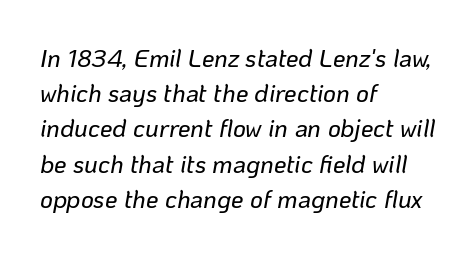
Q: Is the text italic (slanted)? A: Yes, it leans right by about 10 degrees.
Q: Is the text underlined? A: No.
Q: How is the paragraph aligned? A: Left-aligned.
Q: Is the spacing between letters normal or unusually wide? A: Normal.
Q: Is the spacing between lines tight, normal or loose? A: Normal.
